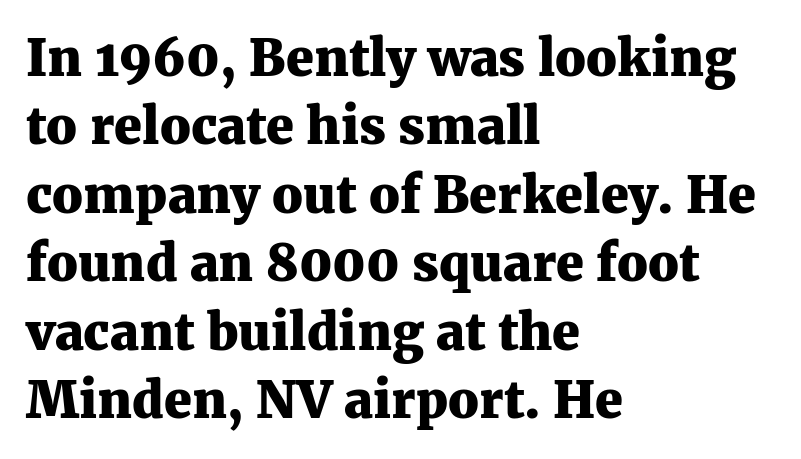
No word sits above an underline. Compared with typical body copy, the letter spacing here is the same. Stroke thickness is high; the sample reads as a true bold. Unlike a clean sans, this face finishes its strokes with serifs. A classic flush-left, rag-right setting is used for this passage.
